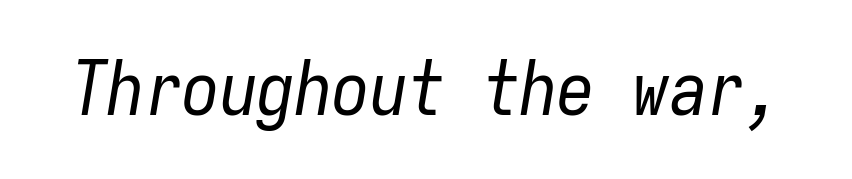
{"italic": "yes", "lean": "right", "slant_degrees": 9, "bold": "no", "weight": "regular", "width": "condensed", "stroke_contrast": "low", "x_height": "medium", "monospaced": "yes", "underline": "no", "letter_spacing": "normal", "letter_spacing_em": 0.0, "glyph_px": 75}
